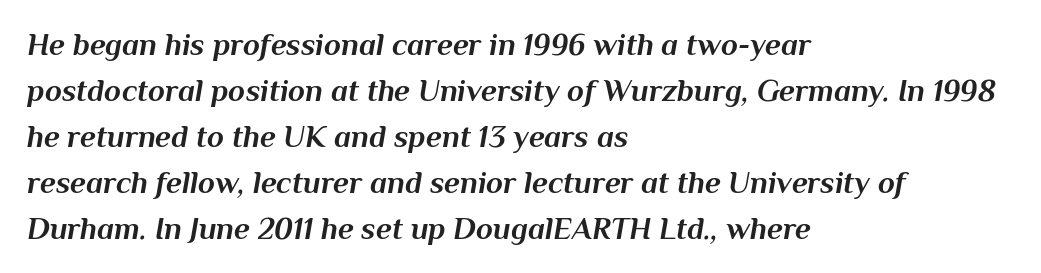
In terms of leading, this rendering sits right in the middle. Caption: standard tracking, unaltered. The gap between lines stays unmarked. Weight: bold. Characters are canted at an angle relative to the baseline's perpendicular.
